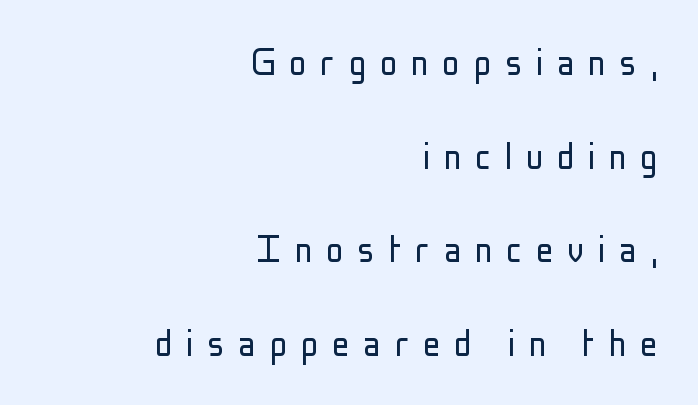
Q: Is the text bold? A: No.
Q: Is the text italic (slanted)? A: No, it is upright.
Q: Is the typeface a serif or a sans-serif typeface? A: Sans-serif.
Q: Is the text underlined? A: No.
Q: How is the paragraph aligned? A: Right-aligned.
Q: Is the spacing between letters normal or unusually wide? A: Unusually wide.
Q: Is the spacing between lines tight, normal or loose? A: Loose.
Q: Width (condensed, normal, or wide)? A: Condensed.
Q: Stroke contrast? A: Low.
Q: x-height? A: Medium.
Q: Monospaced? A: No.
